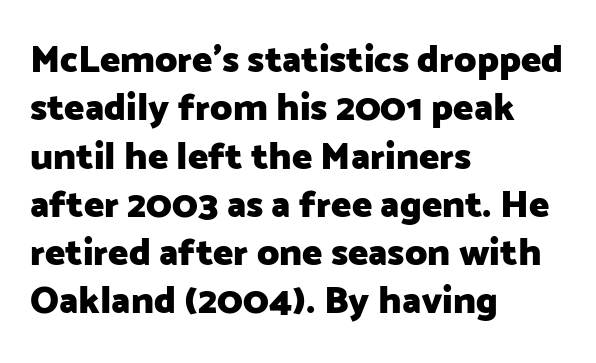
{"serif": "no", "italic": "no", "bold": "yes", "weight": "heavy", "width": "normal", "stroke_contrast": "low", "x_height": "medium", "monospaced": "no", "underline": "no", "align": "left", "line_spacing": "normal", "line_spacing_ratio": 1.27, "letter_spacing": "normal", "letter_spacing_em": 0.0, "glyph_px": 38}
